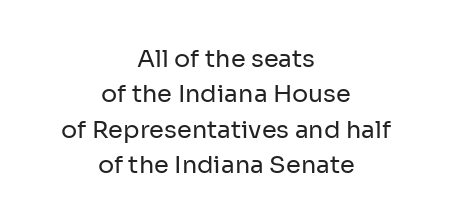
{"italic": "no", "bold": "no", "underline": "no", "align": "center", "line_spacing": "normal", "line_spacing_ratio": 1.47, "letter_spacing": "normal", "letter_spacing_em": 0.0, "glyph_px": 24}
